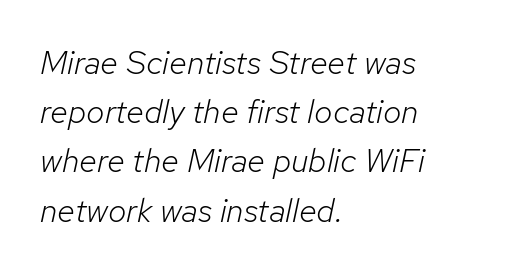
The image shows 33 px light type, italic (leaning right); set left-aligned, normal line spacing (1.49x), normal letter spacing, not underlined; low stroke contrast and a medium x-height.
